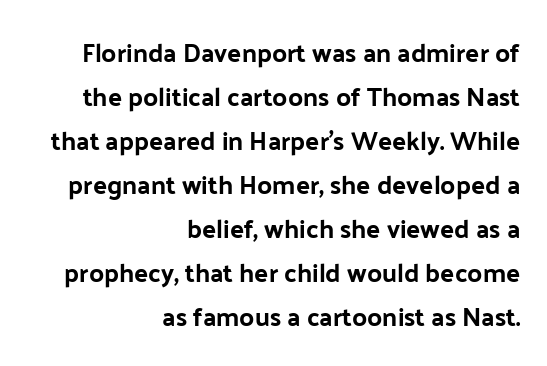
The image shows 26 px text type, upright; set right-aligned, normal line spacing (1.69x), normal letter spacing, not underlined.
